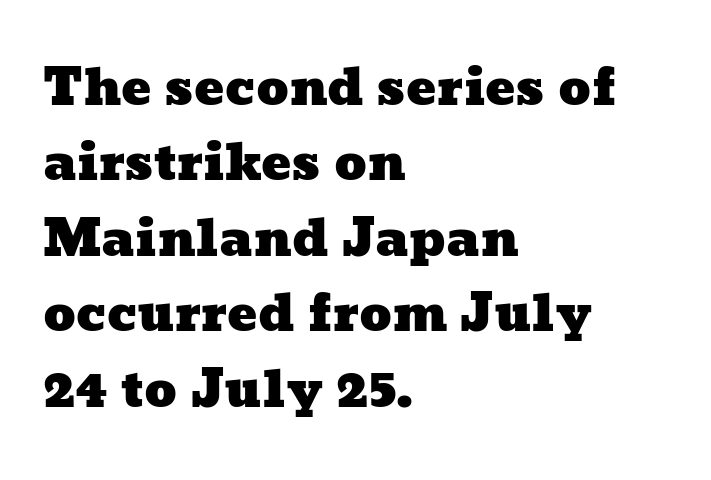
The image shows 50 px wide type; set left-aligned, normal line spacing (1.51x), normal letter spacing, not underlined; low stroke contrast and a medium x-height.
